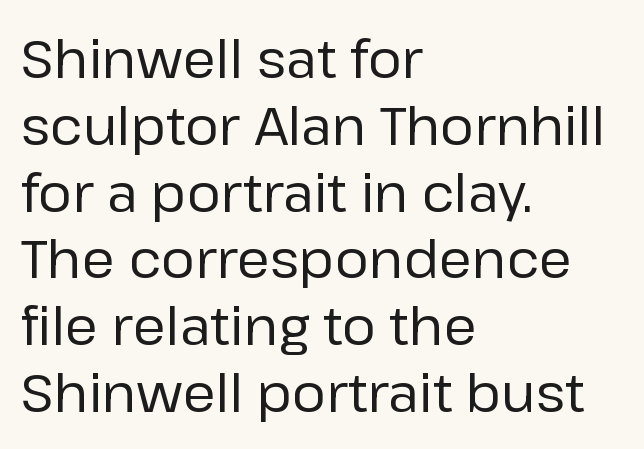
Casual observation: everything's shoved over to the left. Do the letters lean? They stand straight. The face used here is proportionally spaced, like ordinary book or web type. The type is set solid horizontally, with unmodified tracking.
